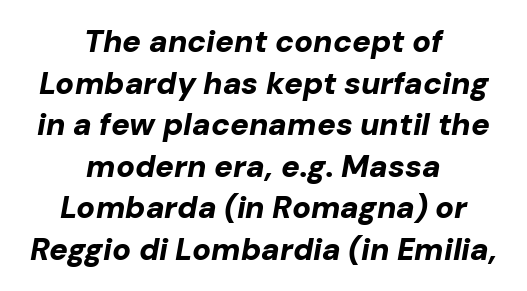
Q: Is the text bold? A: Yes.
Q: Is the text italic (slanted)? A: Yes, it leans right by about 10 degrees.
Q: Is the text underlined? A: No.
Q: How is the paragraph aligned? A: Centered.
Q: Is the spacing between letters normal or unusually wide? A: Normal.
Q: Is the spacing between lines tight, normal or loose? A: Normal.
Q: Width (condensed, normal, or wide)? A: Normal.
Q: Stroke contrast? A: Low.
Q: x-height? A: Medium.
Q: Monospaced? A: No.
